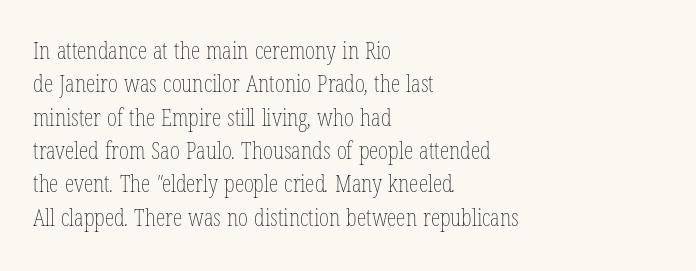
Q: Is the text bold? A: No.
Q: Is the text underlined? A: No.
Q: How is the paragraph aligned? A: Left-aligned.
Q: Is the spacing between letters normal or unusually wide? A: Normal.
Q: Is the spacing between lines tight, normal or loose? A: Normal.
